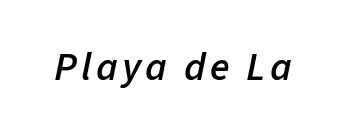
Beneath every word, the page is bare. If you drew a line through each stem, it would be angled. These lines carry some extra weight — a demibold, not a full bold. These lines are rendered in a variable-pitch font.
